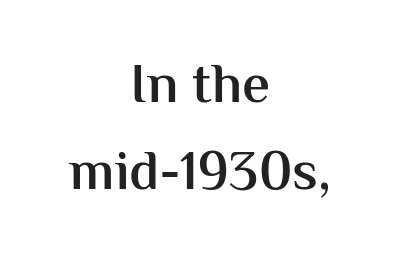
Q: Is the text bold? A: Semi-bold.
Q: Is the text italic (slanted)? A: No, it is upright.
Q: Is the typeface a serif or a sans-serif typeface? A: Sans-serif.
Q: Is the text underlined? A: No.
Q: How is the paragraph aligned? A: Centered.
Q: Is the spacing between letters normal or unusually wide? A: Normal.
Q: Is the spacing between lines tight, normal or loose? A: Normal.
Q: Width (condensed, normal, or wide)? A: Normal.
Q: Stroke contrast? A: Medium.
Q: x-height? A: Medium.
Q: Monospaced? A: No.
